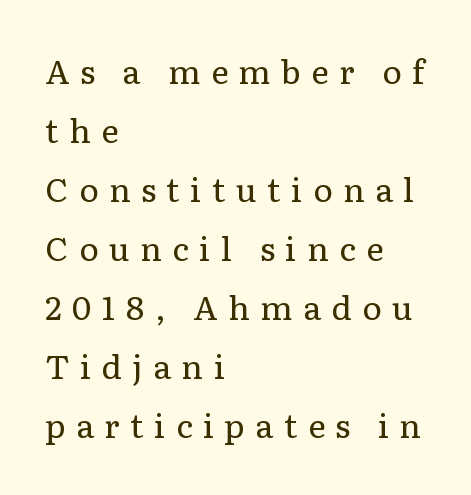
The image shows 33 px regular-weight serif type, upright; set left-aligned, line spacing 1.79x, unusually wide letter spacing (+0.32 em), not underlined; low stroke contrast and a medium x-height.
